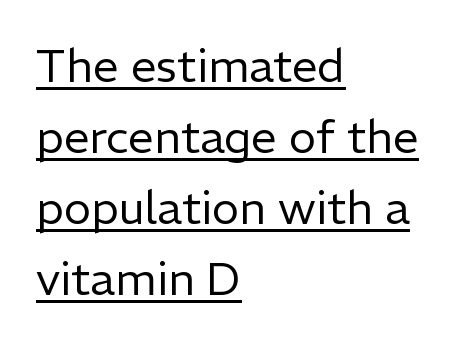
Q: Is the text bold? A: No.
Q: Is the text italic (slanted)? A: No, it is upright.
Q: Is the typeface a serif or a sans-serif typeface? A: Sans-serif.
Q: Is the text underlined? A: Yes.
Q: How is the paragraph aligned? A: Left-aligned.
Q: Is the spacing between letters normal or unusually wide? A: Normal.
Q: Is the spacing between lines tight, normal or loose? A: Normal.
Q: Width (condensed, normal, or wide)? A: Normal.
Q: Stroke contrast? A: Low.
Q: x-height? A: Medium.
Q: Monospaced? A: No.
